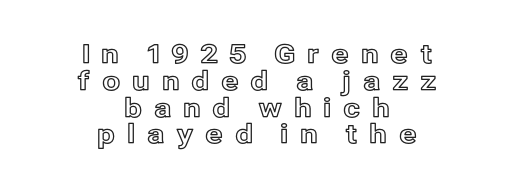
Q: Is the text italic (slanted)? A: No, it is upright.
Q: Is the text underlined? A: No.
Q: How is the paragraph aligned? A: Centered.
Q: Is the spacing between letters normal or unusually wide? A: Unusually wide.
Q: Is the spacing between lines tight, normal or loose? A: Tight.
